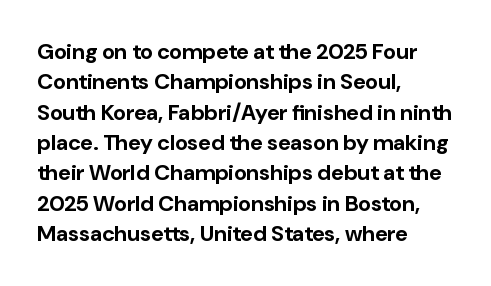
Q: Is the text bold? A: Yes.
Q: Is the text italic (slanted)? A: No, it is upright.
Q: Is the text underlined? A: No.
Q: How is the paragraph aligned? A: Left-aligned.
Q: Is the spacing between letters normal or unusually wide? A: Normal.
Q: Is the spacing between lines tight, normal or loose? A: Normal.
